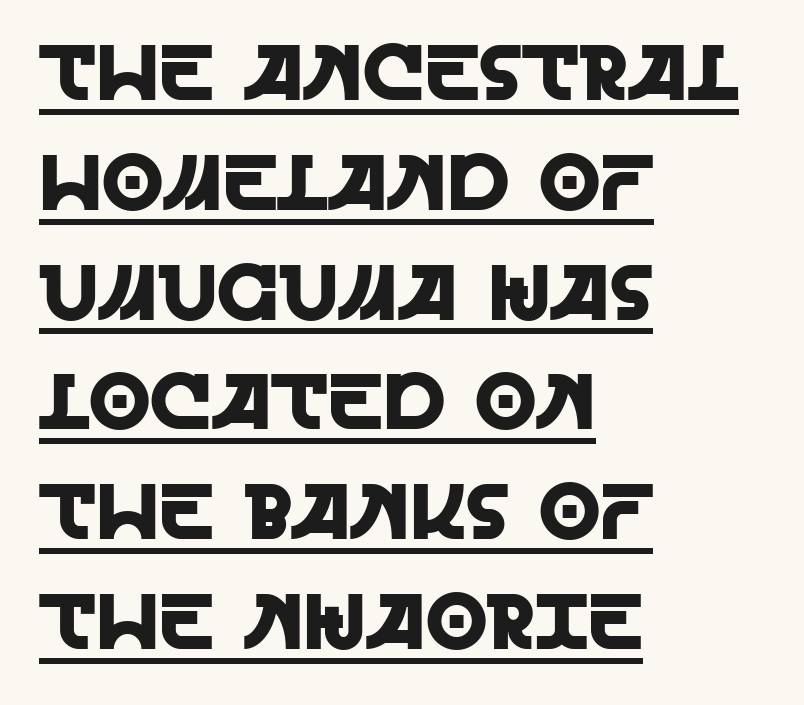
Q: Is the text italic (slanted)? A: No, it is upright.
Q: Is the typeface a serif or a sans-serif typeface? A: Sans-serif.
Q: Is the text underlined? A: Yes.
Q: How is the paragraph aligned? A: Left-aligned.
Q: Is the spacing between letters normal or unusually wide? A: Normal.
Q: Is the spacing between lines tight, normal or loose? A: Normal.
Q: Width (condensed, normal, or wide)? A: Normal.
Q: x-height? A: Large.
Q: Monospaced? A: No.
